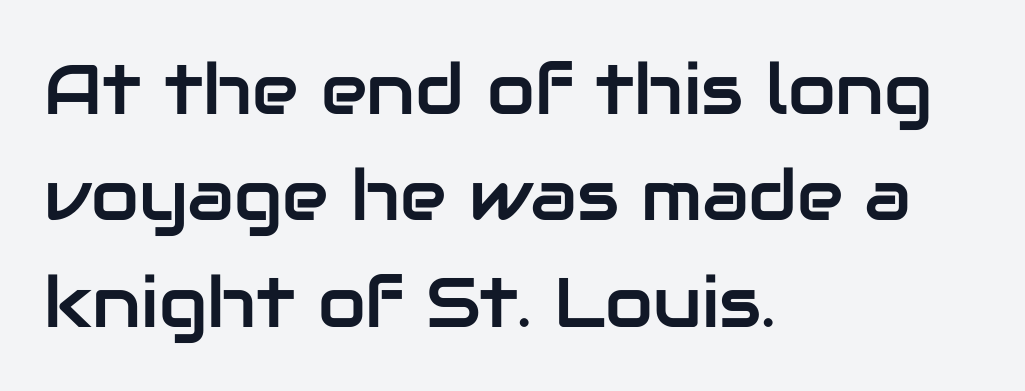
Q: Is the text italic (slanted)? A: No, it is upright.
Q: Is the typeface a serif or a sans-serif typeface? A: Sans-serif.
Q: Is the text underlined? A: No.
Q: How is the paragraph aligned? A: Left-aligned.
Q: Is the spacing between letters normal or unusually wide? A: Normal.
Q: Is the spacing between lines tight, normal or loose? A: Normal.
Q: Width (condensed, normal, or wide)? A: Normal.
Q: Stroke contrast? A: Low.
Q: x-height? A: Medium.
Q: Monospaced? A: No.
